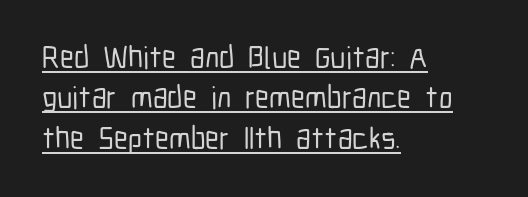
The image shows 31 px condensed sans-serif type, upright; set left-aligned, normal line spacing (1.3x), normal letter spacing, underlined; low stroke contrast and a medium x-height.
